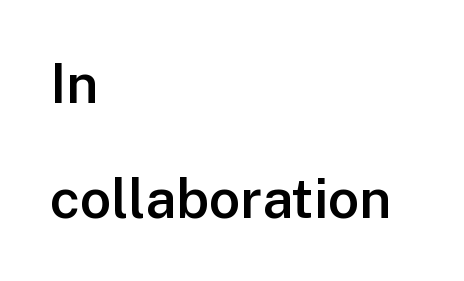
Q: Is the text bold? A: Semi-bold.
Q: Is the text italic (slanted)? A: No, it is upright.
Q: Is the typeface a serif or a sans-serif typeface? A: Sans-serif.
Q: Is the text underlined? A: No.
Q: How is the paragraph aligned? A: Left-aligned.
Q: Is the spacing between letters normal or unusually wide? A: Normal.
Q: Is the spacing between lines tight, normal or loose? A: Loose.
Q: Width (condensed, normal, or wide)? A: Normal.
Q: Stroke contrast? A: Low.
Q: x-height? A: Medium.
Q: Monospaced? A: No.
